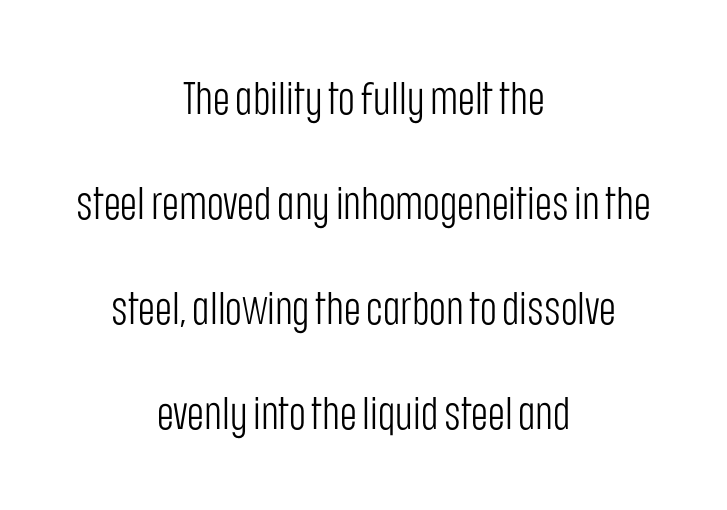
Q: Is the text bold? A: No.
Q: Is the text italic (slanted)? A: No, it is upright.
Q: Is the typeface a serif or a sans-serif typeface? A: Sans-serif.
Q: Is the text underlined? A: No.
Q: How is the paragraph aligned? A: Centered.
Q: Is the spacing between letters normal or unusually wide? A: Normal.
Q: Is the spacing between lines tight, normal or loose? A: Loose.
Q: Width (condensed, normal, or wide)? A: Condensed.
Q: Stroke contrast? A: Low.
Q: x-height? A: Large.
Q: Monospaced? A: No.
